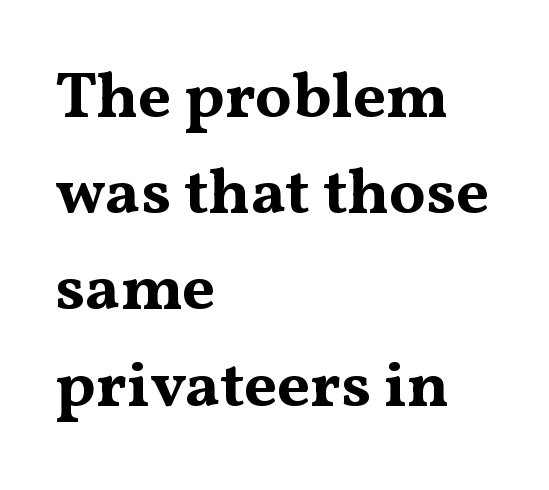
The strip under each line holds only bare page. Varying glyph widths throughout — classic text-font behaviour. Each new line begins a customary step beneath the previous one. Does the weight exceed regular? Yes, all the way to bold. In terms of posture, this sample is upright.
